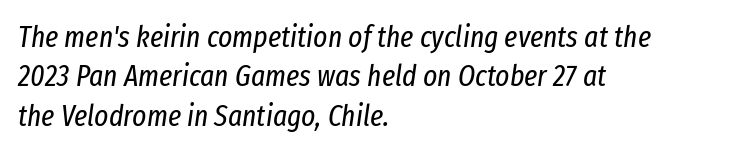
Vertically, the passage feels balanced, rows spaced as you'd expect. No word sits above an underline. Emphasis-style slanted type is in use. The strokes carry an ordinary text weight at most. Compared with a centered layout, this one pins lines to the left instead.
